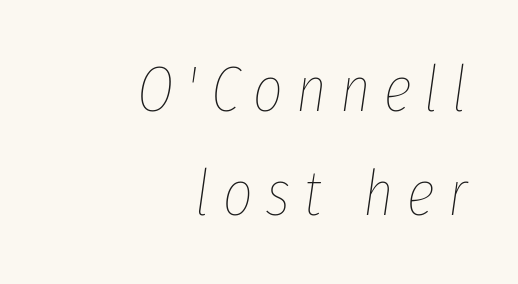
{"italic": "yes", "lean": "right", "slant_degrees": 8, "bold": "no", "weight": "thin", "width": "condensed", "stroke_contrast": "low", "x_height": "medium", "monospaced": "no", "underline": "no", "align": "right", "line_spacing": "normal", "line_spacing_ratio": 1.63, "letter_spacing": "wide", "letter_spacing_em": 0.21, "glyph_px": 64}
